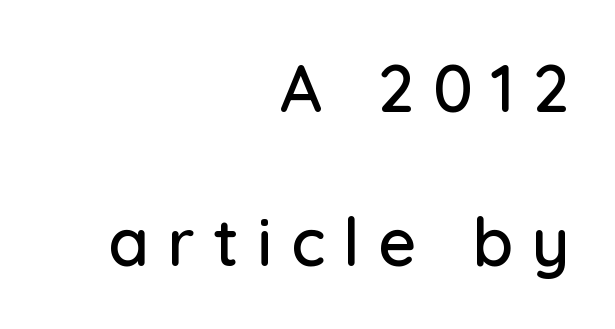
{"serif": "no", "italic": "no", "width": "normal", "stroke_contrast": "low", "x_height": "medium", "monospaced": "no", "underline": "no", "align": "right", "line_spacing": "loose", "line_spacing_ratio": 2.33, "letter_spacing": "wide", "letter_spacing_em": 0.28, "glyph_px": 66}
